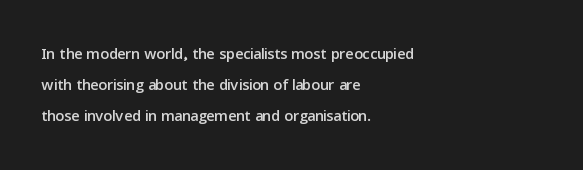
{"italic": "no", "underline": "no", "align": "left", "line_spacing": "normal", "line_spacing_ratio": 1.41, "letter_spacing": "normal", "letter_spacing_em": 0.0, "glyph_px": 22}
